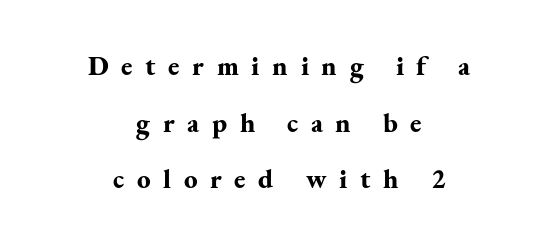
{"italic": "no", "bold": "yes", "underline": "no", "align": "center", "line_spacing": "loose", "line_spacing_ratio": 2.1, "letter_spacing": "wide", "letter_spacing_em": 0.47, "glyph_px": 27}
